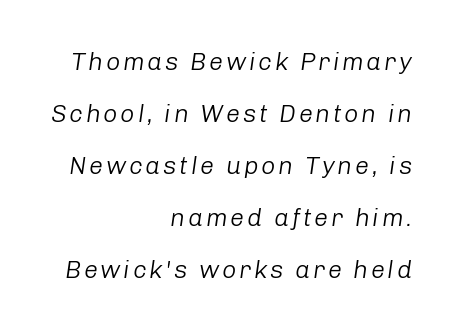
{"italic": "yes", "lean": "right", "slant_degrees": 8, "bold": "no", "underline": "no", "align": "right", "line_spacing": "loose", "line_spacing_ratio": 2.08, "glyph_px": 25}
